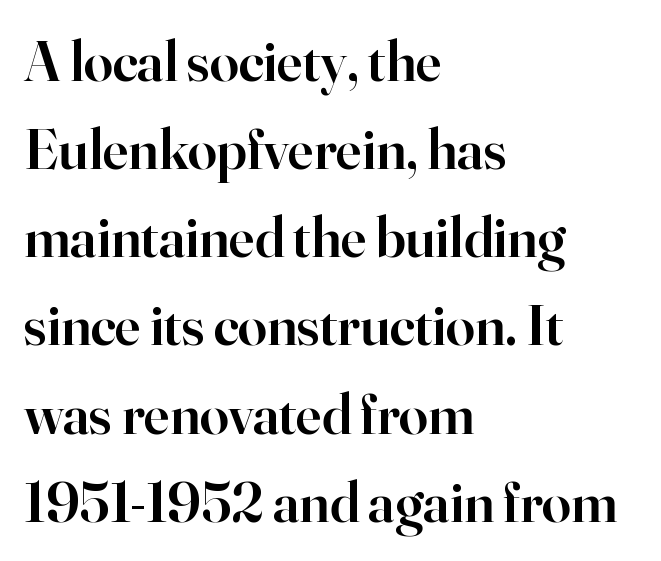
Q: Is the text bold? A: Semi-bold.
Q: Is the text italic (slanted)? A: No, it is upright.
Q: Is the typeface a serif or a sans-serif typeface? A: Serif.
Q: Is the text underlined? A: No.
Q: How is the paragraph aligned? A: Left-aligned.
Q: Is the spacing between letters normal or unusually wide? A: Normal.
Q: Is the spacing between lines tight, normal or loose? A: Normal.
Q: Width (condensed, normal, or wide)? A: Normal.
Q: Stroke contrast? A: High.
Q: x-height? A: Small.
Q: Monospaced? A: No.
